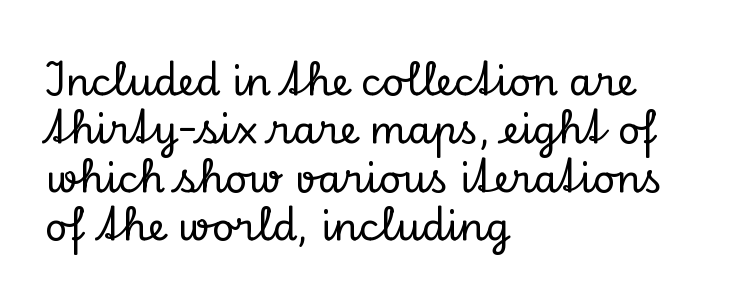
{"italic": "no", "width": "normal", "stroke_contrast": "low", "x_height": "small", "monospaced": "no", "underline": "no", "align": "left", "line_spacing_ratio": 1.24, "letter_spacing": "normal", "letter_spacing_em": 0.0, "glyph_px": 39}
